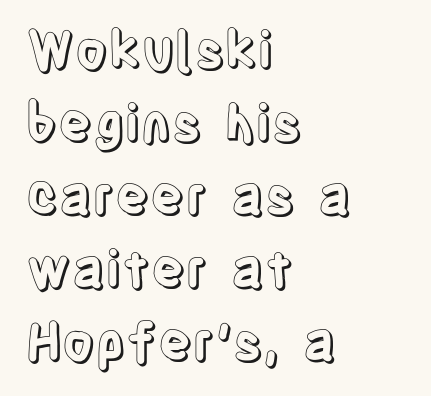
Q: Is the text italic (slanted)? A: No, it is upright.
Q: Is the text underlined? A: No.
Q: How is the paragraph aligned? A: Left-aligned.
Q: Is the spacing between letters normal or unusually wide? A: Normal.
Q: Is the spacing between lines tight, normal or loose? A: Normal.
Q: Width (condensed, normal, or wide)? A: Condensed.
Q: x-height? A: Large.
Q: Monospaced? A: No.
